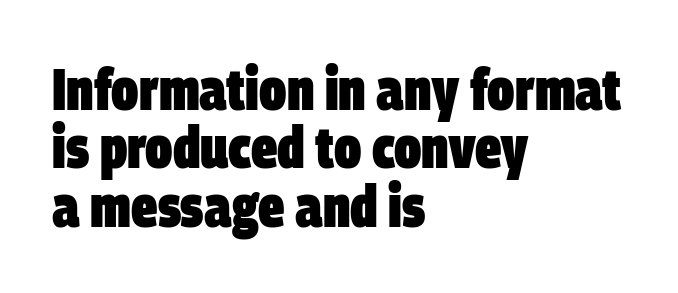
Just letters on the line, the space beneath them empty. If you drew a ruler down the left edge, every line would touch it. Short note: letters normally spaced. Weight: bold. Serif or sans? Sans — the stroke terminals are bare.
